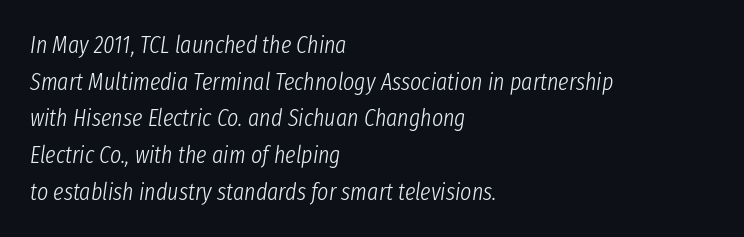
The image shows 24 px text type, italic (leaning right); set left-aligned, normal line spacing (1.53x), normal letter spacing, not underlined.
